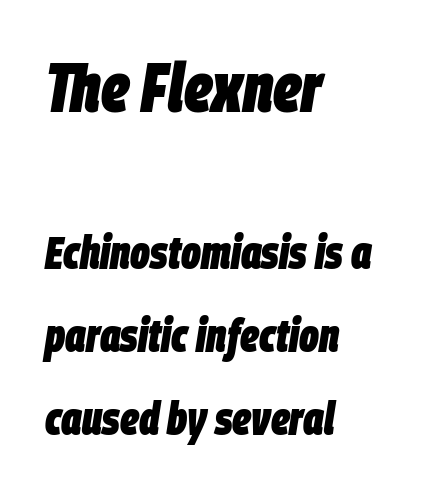
{"italic": "yes", "lean": "right", "slant_degrees": 9, "bold": "yes", "weight": "heavy", "width": "condensed", "stroke_contrast": "low", "x_height": "large", "monospaced": "no", "underline": "no", "align": "left", "line_spacing_ratio": 1.8, "letter_spacing": "normal", "letter_spacing_em": 0.0, "larger_block": "first", "size_ratio": 1.5, "glyph_px": 69}
